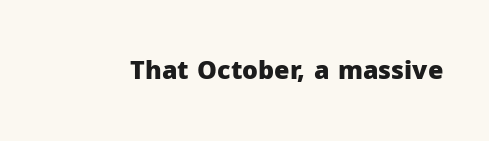
Underlining? Definitely not there. Strong, thick strokes mark this as bold type. This sample uses an upright cut, with every glyph sitting square on the baseline. A typesetter would call this zero additional tracking.
